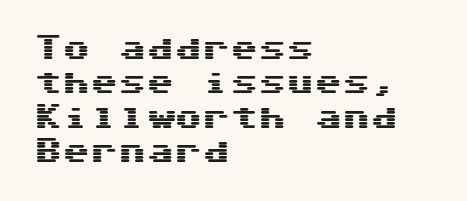
The image shows 28 px wide sans-serif type, upright; set left-aligned, line spacing 1.23x, normal letter spacing, not underlined; medium stroke contrast and a medium x-height.
